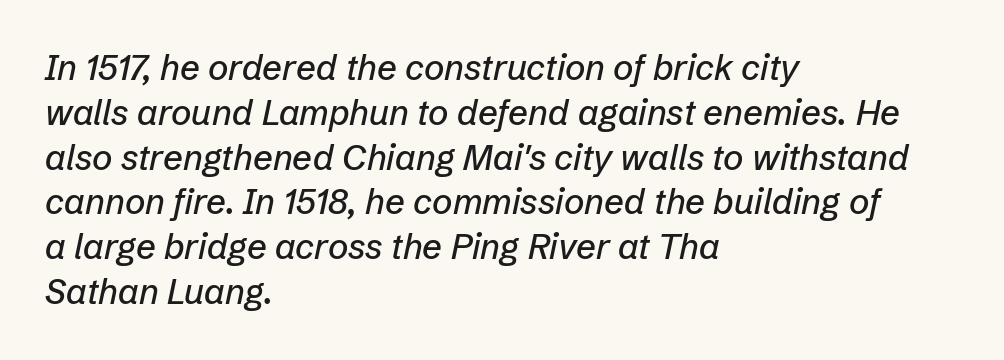
{"italic": "yes", "lean": "right", "slant_degrees": 12, "width": "normal", "stroke_contrast": "low", "x_height": "medium", "monospaced": "no", "underline": "no", "align": "left", "line_spacing": "normal", "line_spacing_ratio": 1.28, "letter_spacing": "normal", "letter_spacing_em": 0.0, "glyph_px": 35}
